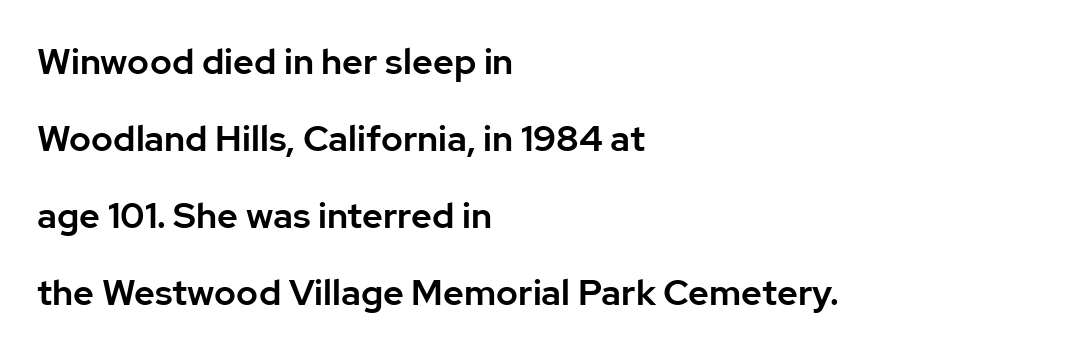
{"serif": "no", "italic": "no", "width": "normal", "stroke_contrast": "low", "x_height": "medium", "monospaced": "no", "underline": "no", "align": "left", "line_spacing": "loose", "line_spacing_ratio": 2.14, "letter_spacing": "normal", "letter_spacing_em": 0.0, "glyph_px": 36}
